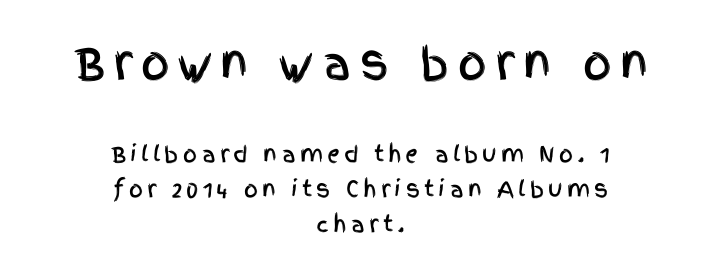
Q: Is the text italic (slanted)? A: No, it is upright.
Q: Is the typeface a serif or a sans-serif typeface? A: Sans-serif.
Q: Is the text underlined? A: No.
Q: How is the paragraph aligned? A: Centered.
Q: Is the spacing between lines tight, normal or loose? A: Normal.
Q: Which block of text is set in a larger size, the first (top) or the second (bottom)? A: The first (top) one.
Q: Width (condensed, normal, or wide)? A: Condensed.
Q: x-height? A: Large.
Q: Monospaced? A: No.
